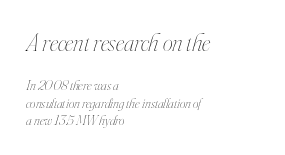
Q: Is the text bold? A: No.
Q: Is the text italic (slanted)? A: Yes, it leans right by about 16 degrees.
Q: Is the text underlined? A: No.
Q: How is the paragraph aligned? A: Left-aligned.
Q: Is the spacing between letters normal or unusually wide? A: Normal.
Q: Which block of text is set in a larger size, the first (top) or the second (bottom)? A: The first (top) one.
